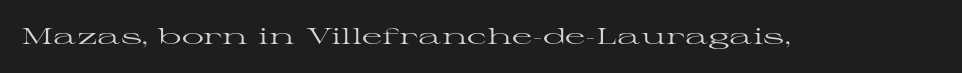
{"italic": "no", "bold": "no", "underline": "no", "letter_spacing": "normal", "letter_spacing_em": 0.0, "glyph_px": 22}
